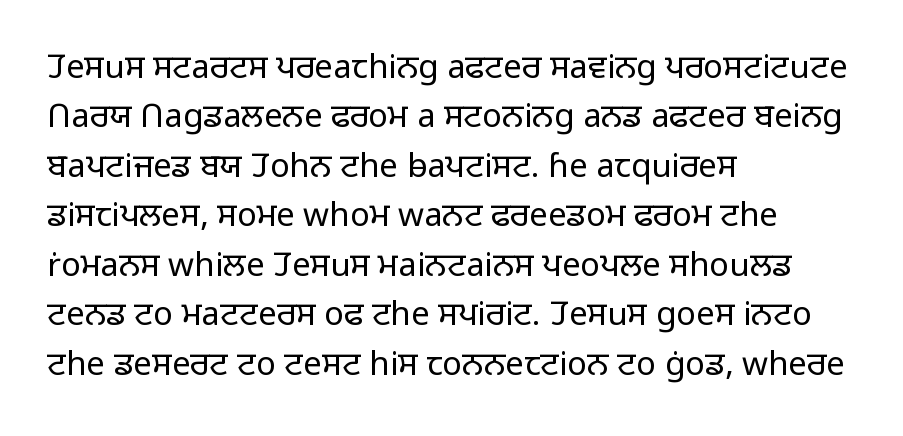
The image shows 33 px light sans-serif type, upright; set left-aligned, normal line spacing (1.5x), normal letter spacing, not underlined; low stroke contrast and a medium x-height.
